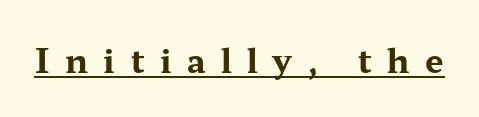
Nope, not italic — everything's standing straight. The font is running at its bold setting. The designer went with a serif here, giving each stem small feet. Glance below the letters and you will spot a drawn line. The horizontal fit of the characters is loose and conspicuously gappy.
